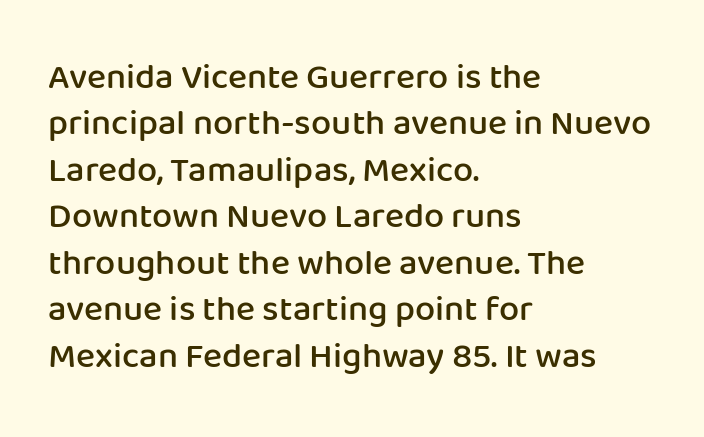
Classification — sans serif. These lines keep a tight, regular rhythm from letter to letter. The leading is moderate, giving the passage an even texture. Is there any slant? The stems are plumb.
